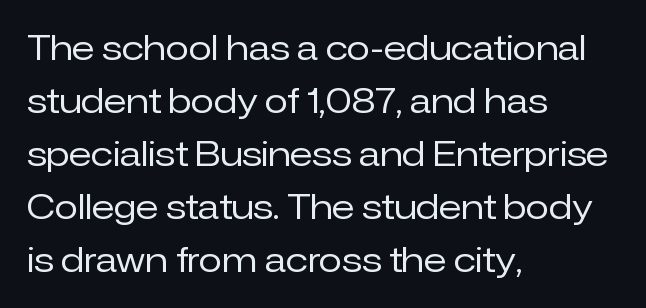
{"serif": "no", "italic": "no", "bold": "no", "weight": "regular", "width": "normal", "stroke_contrast": "low", "x_height": "medium", "monospaced": "no", "underline": "no", "align": "left", "line_spacing": "normal", "line_spacing_ratio": 1.56, "letter_spacing": "normal", "letter_spacing_em": 0.0, "glyph_px": 34}
